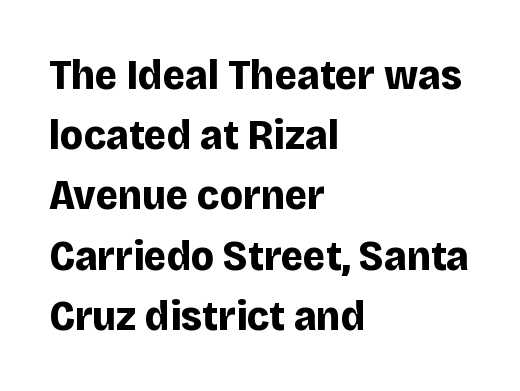
{"serif": "no", "italic": "no", "bold": "yes", "weight": "bold", "width": "normal", "stroke_contrast": "low", "x_height": "large", "monospaced": "no", "underline": "no", "align": "left", "line_spacing": "normal", "line_spacing_ratio": 1.4, "letter_spacing": "normal", "letter_spacing_em": 0.0, "glyph_px": 43}
